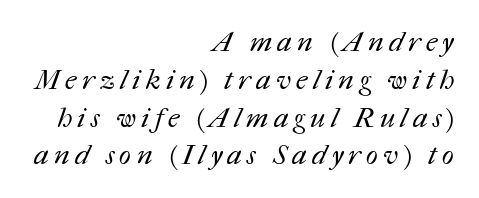
{"bold": "no", "weight": "regular", "width": "normal", "stroke_contrast": "medium", "x_height": "medium", "monospaced": "no", "underline": "no", "align": "right", "line_spacing": "normal", "line_spacing_ratio": 1.35, "glyph_px": 28}
